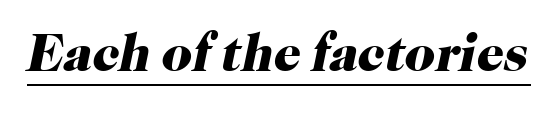
Q: Is the text bold? A: Yes.
Q: Is the text italic (slanted)? A: Yes, it leans right by about 12 degrees.
Q: Is the typeface a serif or a sans-serif typeface? A: Serif.
Q: Is the text underlined? A: Yes.
Q: Is the spacing between letters normal or unusually wide? A: Normal.
Q: Width (condensed, normal, or wide)? A: Normal.
Q: Stroke contrast? A: High.
Q: x-height? A: Medium.
Q: Monospaced? A: No.
